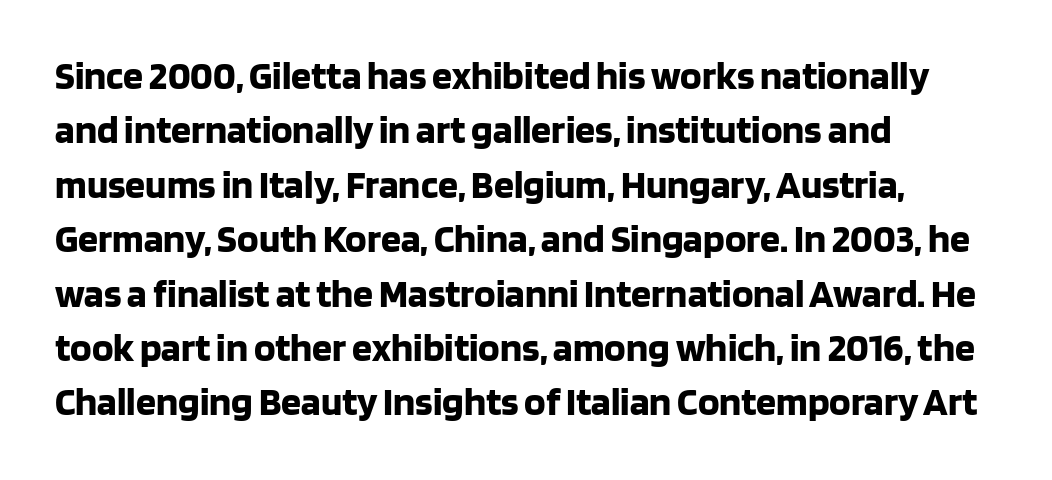
The image shows 40 px bold sans-serif type, upright; set left-aligned, normal line spacing (1.36x), normal letter spacing, not underlined; low stroke contrast and a large x-height.
